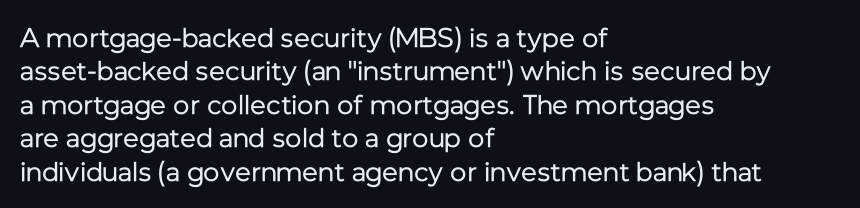
{"italic": "no", "bold": "no", "underline": "no", "align": "left", "line_spacing_ratio": 1.24, "letter_spacing": "normal", "letter_spacing_em": 0.0, "glyph_px": 27}
